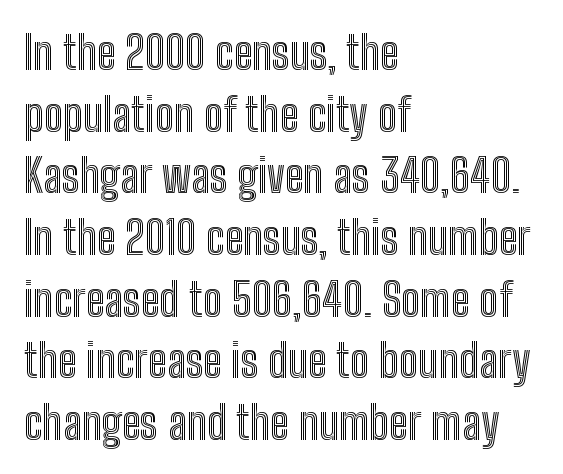
The image shows 46 px condensed type, upright; set left-aligned, normal line spacing (1.34x), normal letter spacing, not underlined; a medium x-height.
